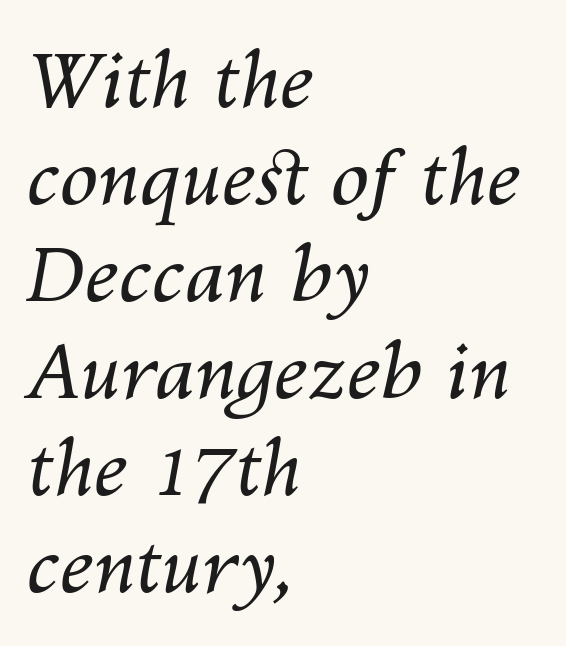
Q: Is the text bold? A: No.
Q: Is the text italic (slanted)? A: Yes, it leans right by about 10 degrees.
Q: Is the text underlined? A: No.
Q: How is the paragraph aligned? A: Left-aligned.
Q: Is the spacing between letters normal or unusually wide? A: Normal.
Q: Is the spacing between lines tight, normal or loose? A: Normal.
Q: Width (condensed, normal, or wide)? A: Normal.
Q: Stroke contrast? A: Medium.
Q: x-height? A: Medium.
Q: Monospaced? A: No.
